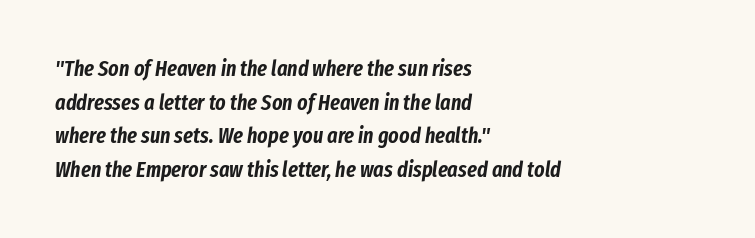
The image shows 22 px text type, italic (leaning right); set left-aligned, normal line spacing (1.53x), normal letter spacing, not underlined.
